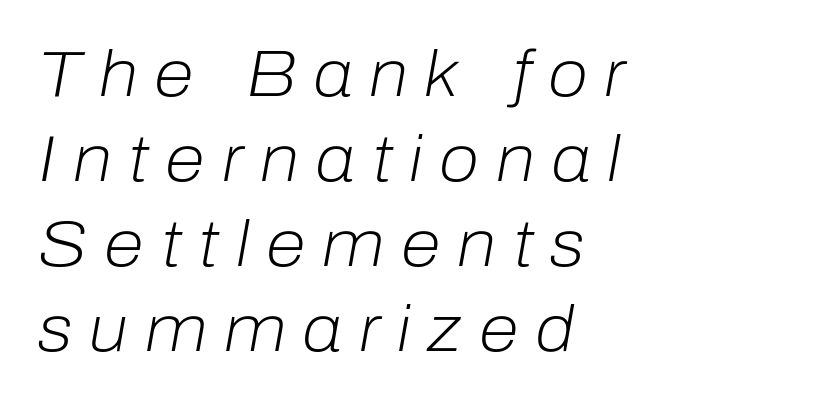
The image shows 65 px light type, italic (leaning right); set left-aligned, normal line spacing (1.31x), unusually wide letter spacing (+0.26 em), not underlined; low stroke contrast and a medium x-height.
